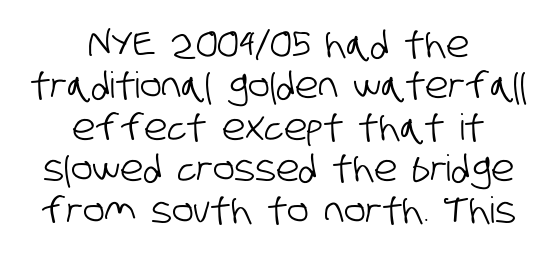
{"serif": "no", "width": "condensed", "stroke_contrast": "low", "x_height": "large", "monospaced": "no", "underline": "no", "align": "center", "line_spacing": "tight", "line_spacing_ratio": 1.15, "letter_spacing": "normal", "letter_spacing_em": 0.0, "glyph_px": 36}
